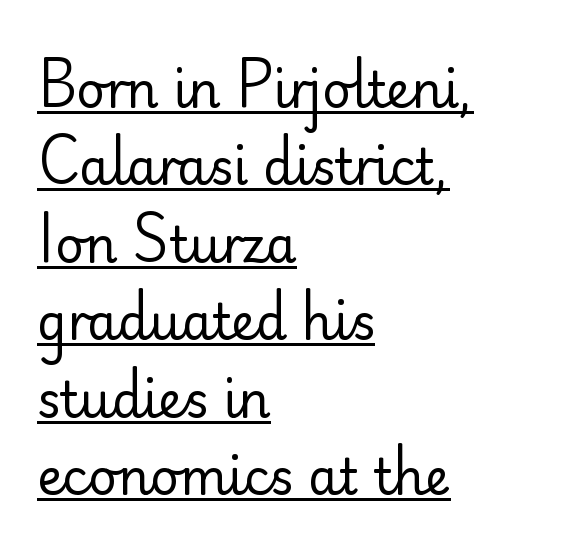
Q: Is the text bold? A: No.
Q: Is the text italic (slanted)? A: No, it is upright.
Q: Is the typeface a serif or a sans-serif typeface? A: Sans-serif.
Q: Is the text underlined? A: Yes.
Q: How is the paragraph aligned? A: Left-aligned.
Q: Is the spacing between letters normal or unusually wide? A: Normal.
Q: Is the spacing between lines tight, normal or loose? A: Normal.
Q: Width (condensed, normal, or wide)? A: Normal.
Q: Stroke contrast? A: Low.
Q: x-height? A: Small.
Q: Monospaced? A: No.
